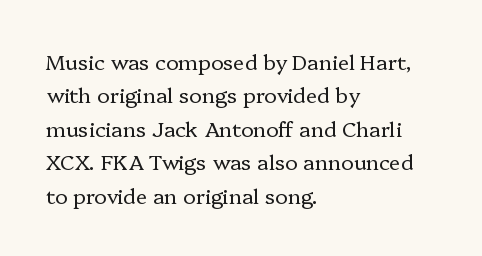
The image shows 21 px text type, upright; set left-aligned, normal line spacing (1.59x), normal letter spacing, not underlined.
